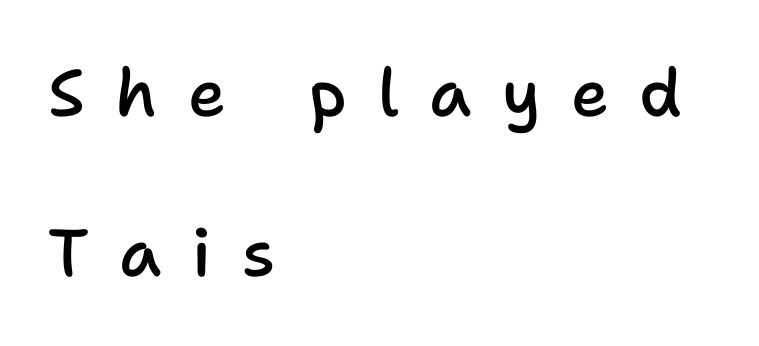
The image shows 66 px semibold sans-serif type, upright; set left-aligned, loose line spacing (2.42x), unusually wide letter spacing (+0.46 em), not underlined; low stroke contrast and a medium x-height.
